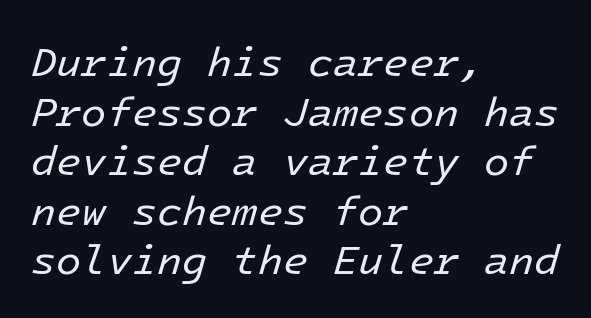
Q: Is the text bold? A: No.
Q: Is the text italic (slanted)? A: Yes, it leans right by about 16 degrees.
Q: Is the text underlined? A: No.
Q: How is the paragraph aligned? A: Left-aligned.
Q: Is the spacing between letters normal or unusually wide? A: Normal.
Q: Width (condensed, normal, or wide)? A: Normal.
Q: Stroke contrast? A: Low.
Q: x-height? A: Medium.
